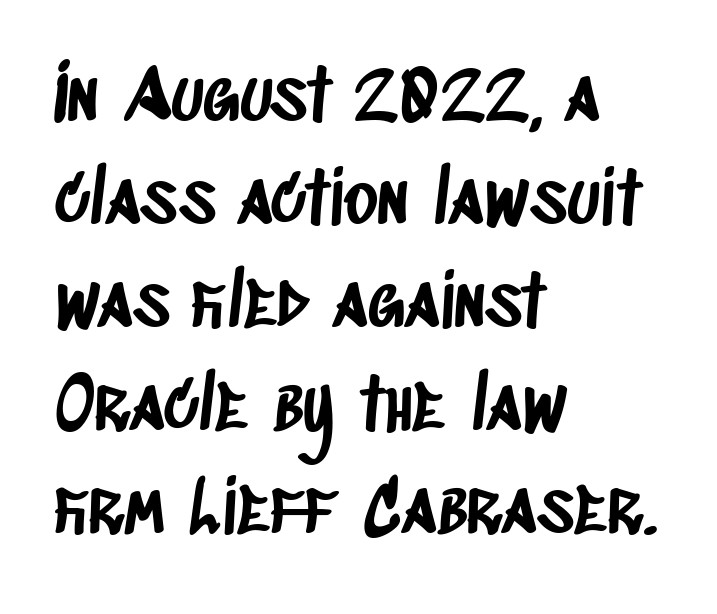
Q: Is the typeface a serif or a sans-serif typeface? A: Sans-serif.
Q: Is the text underlined? A: No.
Q: How is the paragraph aligned? A: Left-aligned.
Q: Is the spacing between letters normal or unusually wide? A: Normal.
Q: Is the spacing between lines tight, normal or loose? A: Normal.
Q: Width (condensed, normal, or wide)? A: Condensed.
Q: Stroke contrast? A: Low.
Q: x-height? A: Large.
Q: Monospaced? A: No.
